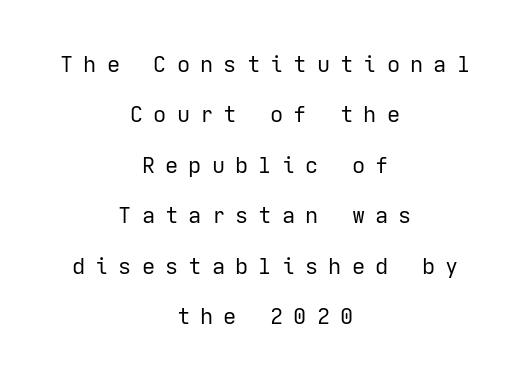
Q: Is the text bold? A: No.
Q: Is the text italic (slanted)? A: No, it is upright.
Q: Is the text underlined? A: No.
Q: How is the paragraph aligned? A: Centered.
Q: Is the spacing between letters normal or unusually wide? A: Unusually wide.
Q: Is the spacing between lines tight, normal or loose? A: Loose.
